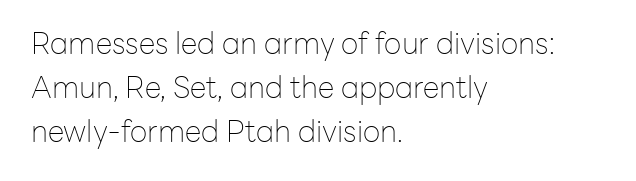
The image shows 30 px thin sans-serif type, upright; set left-aligned, normal line spacing (1.46x), normal letter spacing, not underlined; low stroke contrast and a medium x-height.
